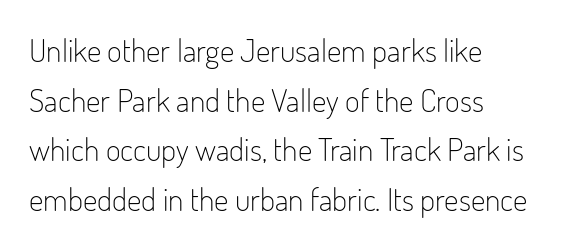
The image shows 32 px light, condensed sans-serif type, upright; set left-aligned, normal line spacing (1.55x), normal letter spacing, not underlined; low stroke contrast and a small x-height.
